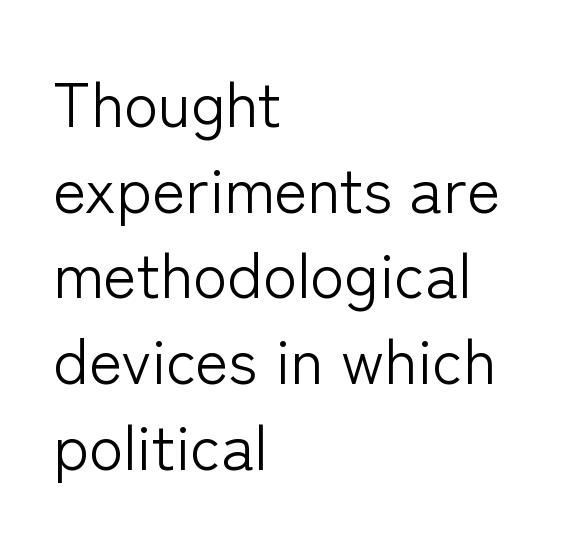
A typesetter would call this proportional, since set widths differ per character. Nobody touched the tracking dial on this one. This sample is left-justified, so line endings fall wherever the words run out. These glyphs show unthickened strokes, regular width or finer. Baseline-to-baseline distance is the conventional proportion of letter height. The letters stand straight up with perfectly vertical stems.
